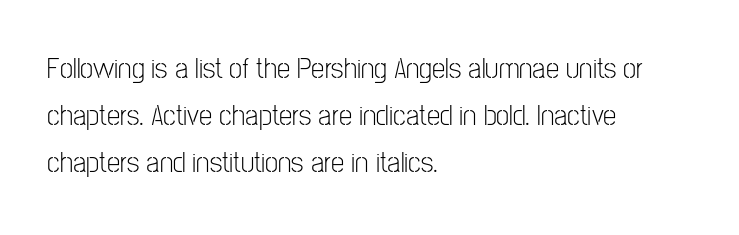
Lines of text with bare space underneath. Reading down the column, the eye jumps a familiar distance to each next line. Layout note: lines flush left. No extra tracking has been applied to these lines.
